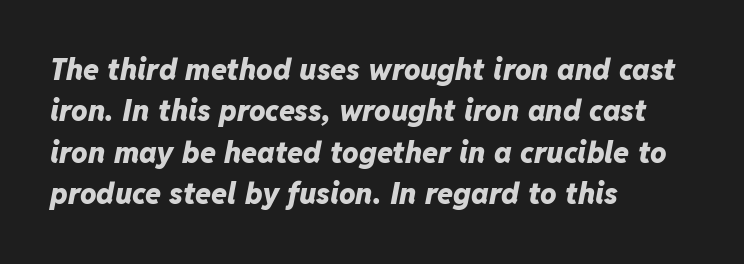
Q: Is the text bold? A: Yes.
Q: Is the text italic (slanted)? A: Yes, it leans right by about 11 degrees.
Q: Is the text underlined? A: No.
Q: How is the paragraph aligned? A: Left-aligned.
Q: Is the spacing between letters normal or unusually wide? A: Normal.
Q: Is the spacing between lines tight, normal or loose? A: Normal.
Q: Width (condensed, normal, or wide)? A: Normal.
Q: Stroke contrast? A: Low.
Q: x-height? A: Medium.
Q: Monospaced? A: No.
